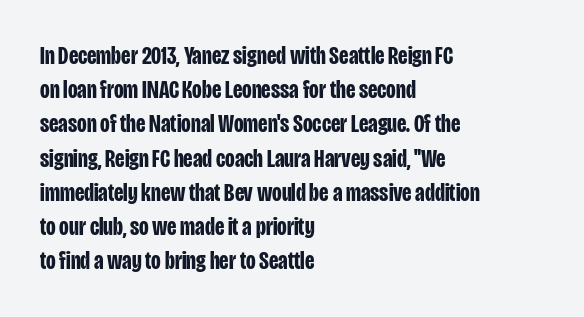
{"italic": "no", "bold": "yes", "underline": "no", "align": "left", "line_spacing": "normal", "line_spacing_ratio": 1.37, "letter_spacing": "normal", "letter_spacing_em": 0.0, "glyph_px": 25}
